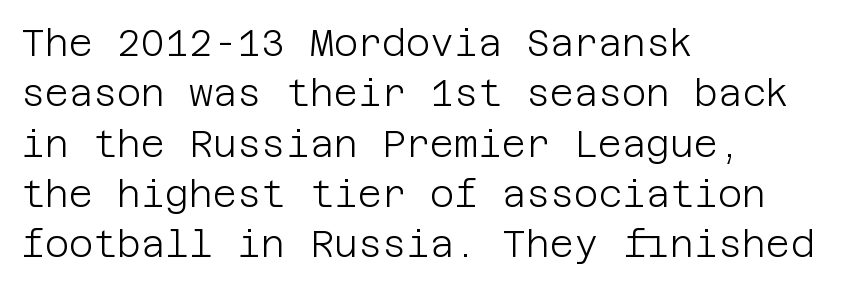
Honestly, the row spacing looks completely unremarkable. The typeface has the unassuming heft of standard copy or less. Words appear dense and cohesive because spacing is normal. Every character sits straight up, as roman type does.
